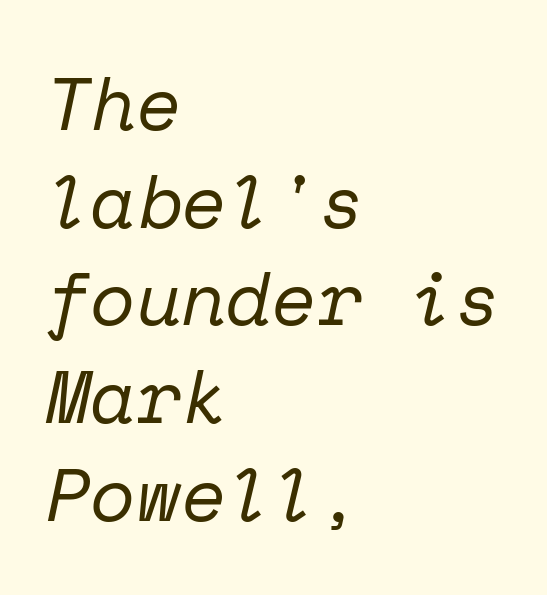
The image shows 74 px regular-weight serif type, italic (leaning right), monospaced; set left-aligned, normal line spacing (1.32x), normal letter spacing, not underlined; low stroke contrast and a medium x-height.
